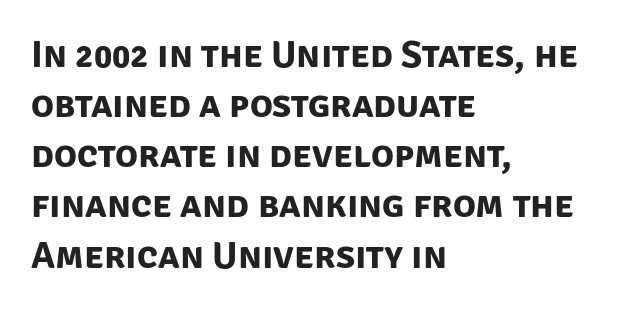
{"serif": "no", "bold": "yes", "weight": "bold", "width": "normal", "stroke_contrast": "low", "x_height": "large", "monospaced": "no", "underline": "no", "align": "left", "line_spacing": "normal", "line_spacing_ratio": 1.32, "letter_spacing": "normal", "letter_spacing_em": 0.0, "glyph_px": 38}
